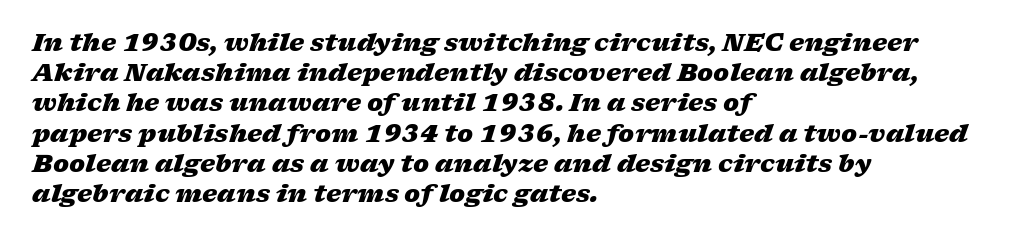
Q: Is the text bold? A: Yes.
Q: Is the text italic (slanted)? A: Yes, it leans right by about 17 degrees.
Q: Is the text underlined? A: No.
Q: How is the paragraph aligned? A: Left-aligned.
Q: Is the spacing between letters normal or unusually wide? A: Normal.
Q: Is the spacing between lines tight, normal or loose? A: Normal.
